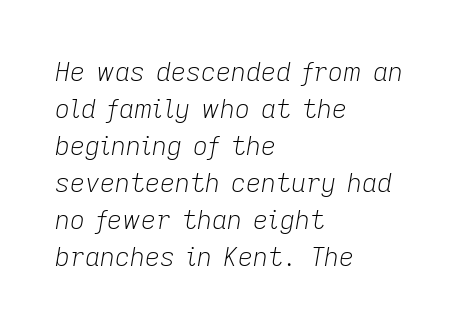
Q: Is the text bold? A: No.
Q: Is the text italic (slanted)? A: Yes, it leans right by about 9 degrees.
Q: Is the text underlined? A: No.
Q: How is the paragraph aligned? A: Left-aligned.
Q: Is the spacing between letters normal or unusually wide? A: Normal.
Q: Is the spacing between lines tight, normal or loose? A: Normal.
